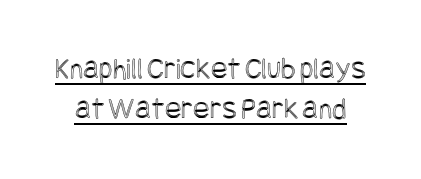
Q: Is the text italic (slanted)? A: No, it is upright.
Q: Is the text underlined? A: Yes.
Q: Is the spacing between letters normal or unusually wide? A: Normal.
Q: Is the spacing between lines tight, normal or loose? A: Normal.
Q: Width (condensed, normal, or wide)? A: Condensed.
Q: x-height? A: Large.
